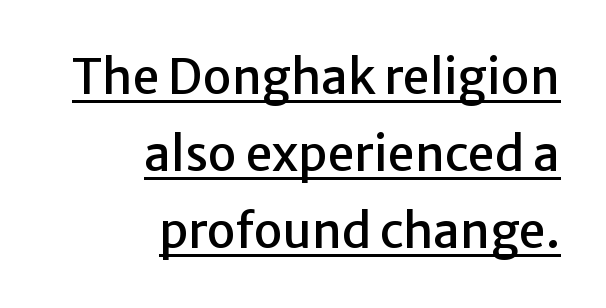
The image shows 48 px sans-serif type, upright; set right-aligned, normal line spacing (1.6x), normal letter spacing, underlined; low stroke contrast and a medium x-height.
